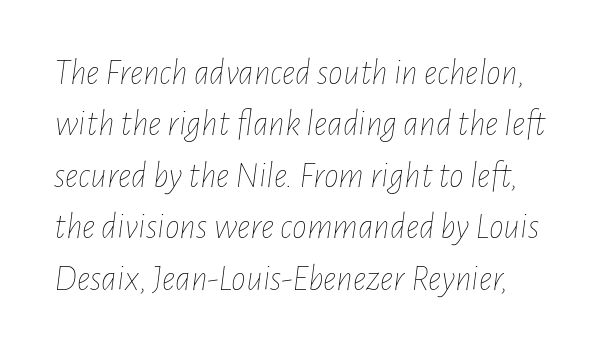
The words here are not underlined. Compared with a typical body face, this is equally light or lighter still. In terms of posture, this sample is oblique. The letters advance in unequal steps, a hallmark of proportional type.
